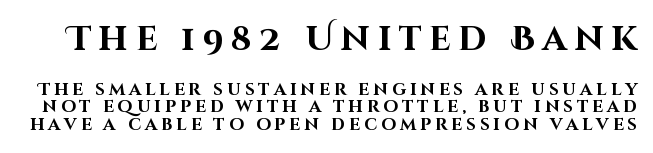
What kind of face is this? One without serifs — a sans. Spacing verdict: proportional, widths tailored to each character. Glyph-to-glyph distance is far greater than everyday printed text. Set as a true bold cut, around the 700 mark.
